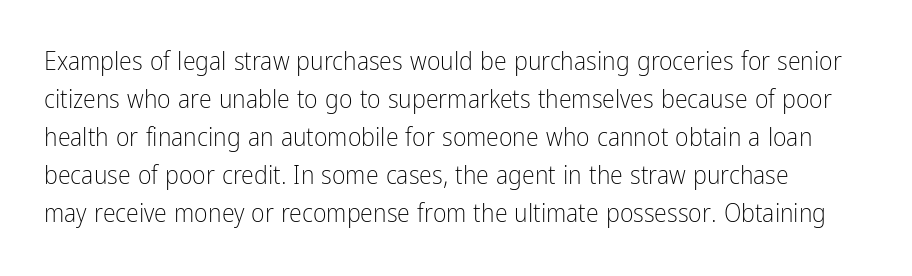
Type without underlining. In terms of posture, this sample is upright. The weight would be labelled regular, book, light, or lighter still. These lines keep a tight, regular rhythm from letter to letter.
